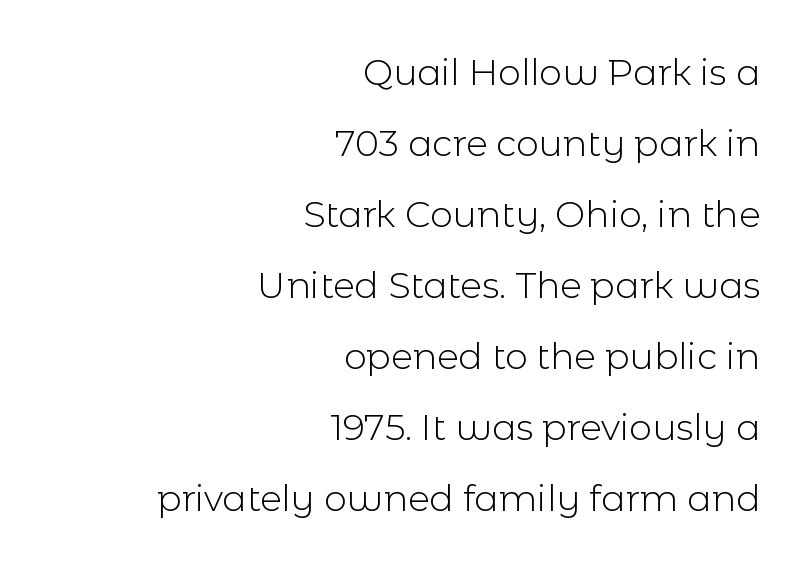
Q: Is the text bold? A: No.
Q: Is the text italic (slanted)? A: No, it is upright.
Q: Is the typeface a serif or a sans-serif typeface? A: Sans-serif.
Q: Is the text underlined? A: No.
Q: How is the paragraph aligned? A: Right-aligned.
Q: Is the spacing between letters normal or unusually wide? A: Normal.
Q: Is the spacing between lines tight, normal or loose? A: Loose.
Q: Width (condensed, normal, or wide)? A: Normal.
Q: x-height? A: Medium.
Q: Monospaced? A: No.
